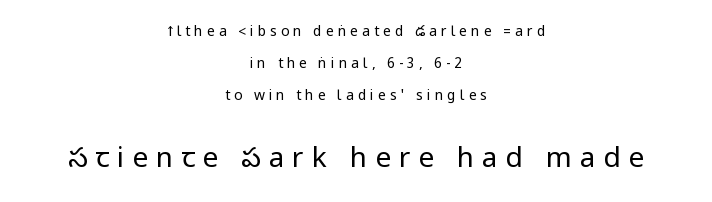
{"serif": "no", "italic": "no", "bold": "no", "weight": "regular", "width": "condensed", "stroke_contrast": "low", "underline": "no", "align": "center", "line_spacing": "loose", "line_spacing_ratio": 2.27, "letter_spacing": "wide", "letter_spacing_em": 0.28, "larger_block": "second", "size_ratio": 2.0, "glyph_px": 28}
